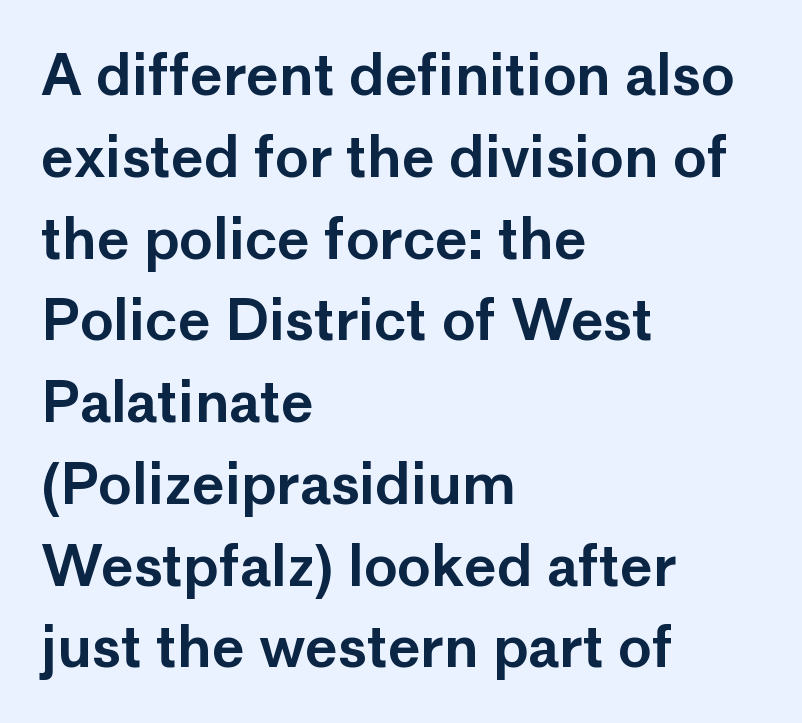
The type family on display is of the sans-serif kind. Italic: no, the glyphs are upright roman. Every row of glyphs begins at an identical x-position on the left. This rendering leaves character spacing at its baseline value.
